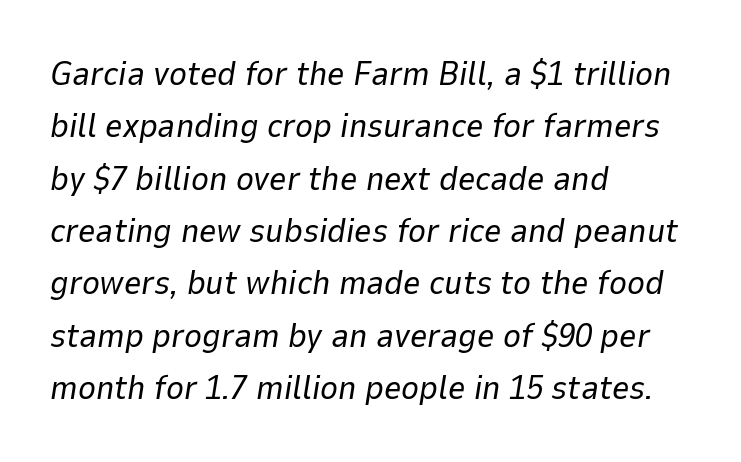
The image shows 34 px regular-weight type, italic (leaning right); set left-aligned, normal line spacing (1.54x), normal letter spacing, not underlined; low stroke contrast and a medium x-height.
